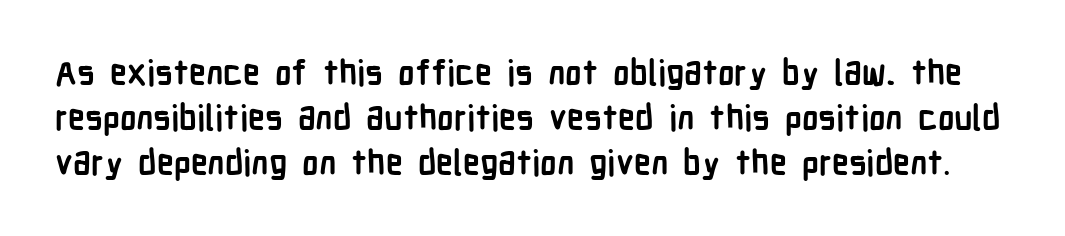
{"serif": "no", "italic": "no", "bold": "yes", "weight": "semibold", "width": "condensed", "stroke_contrast": "low", "x_height": "medium", "monospaced": "no", "underline": "no", "line_spacing": "normal", "line_spacing_ratio": 1.33, "letter_spacing": "normal", "letter_spacing_em": 0.0, "glyph_px": 34}
